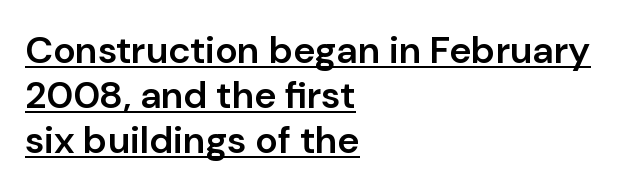
Its strokes are somewhat broadened, the hallmark of semibold type. The passage shown is typed in a proportional face where columns would drift. Looks like someone drew a line under every word here. Regarding serifs, this sample does without them. Every character sits straight up, as roman type does.
